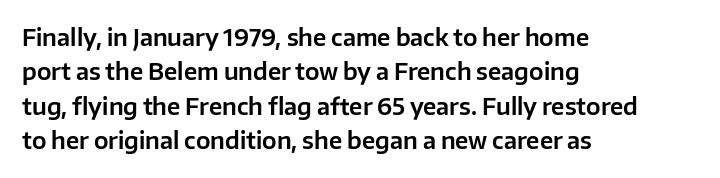
Q: Is the text italic (slanted)? A: No, it is upright.
Q: Is the text underlined? A: No.
Q: How is the paragraph aligned? A: Left-aligned.
Q: Is the spacing between letters normal or unusually wide? A: Normal.
Q: Is the spacing between lines tight, normal or loose? A: Normal.
